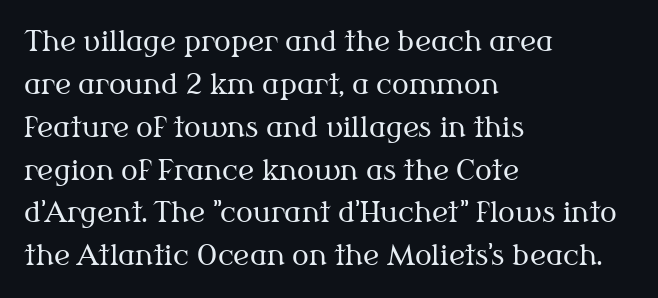
Nothing unusual about the tracking: characters are spaced as the font intends. Anything drawn beneath the words? Only blank space. Students, observe: this is what conventionally led text looks like. Typeset ragged right — the left edge is the straight one.
